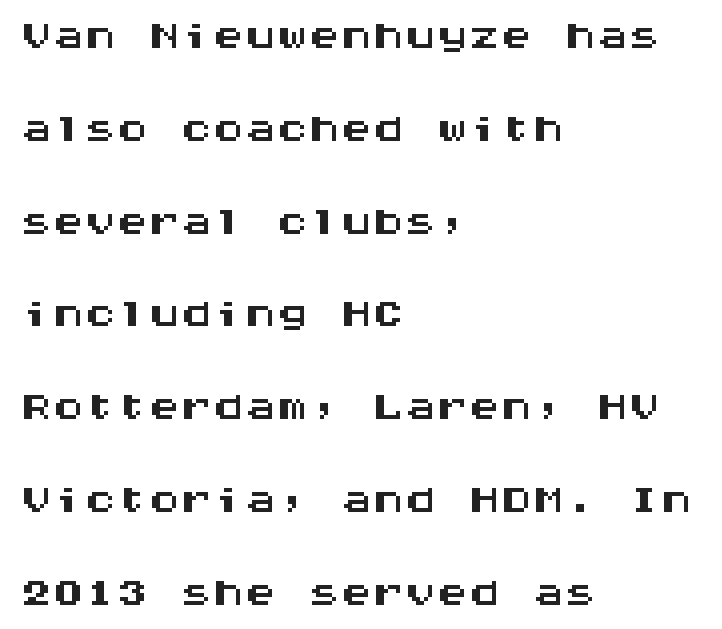
To sum up the face: it is a sans, with no serifs. The letterforms sit shoulder to shoulder at normal distance. If you measured baseline to baseline, you'd find a middling distance. You could count columns in this text — the font is strictly monospaced.
